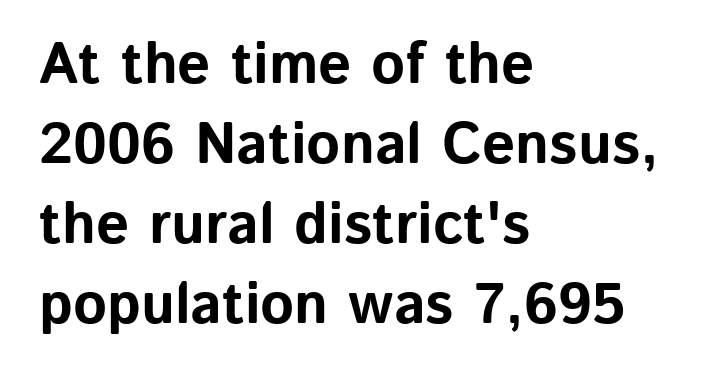
{"serif": "no", "italic": "no", "bold": "yes", "weight": "bold", "width": "normal", "stroke_contrast": "low", "x_height": "medium", "monospaced": "no", "underline": "no", "align": "left", "line_spacing": "normal", "line_spacing_ratio": 1.38, "letter_spacing": "normal", "letter_spacing_em": 0.0, "glyph_px": 58}
